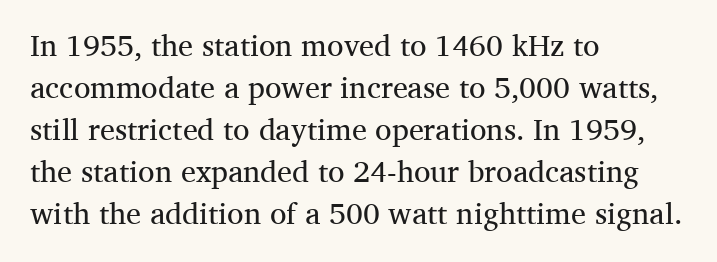
{"serif": "yes", "italic": "no", "bold": "no", "weight": "regular", "width": "normal", "stroke_contrast": "medium", "x_height": "medium", "monospaced": "no", "underline": "no", "align": "left", "line_spacing": "normal", "line_spacing_ratio": 1.4, "letter_spacing": "normal", "letter_spacing_em": 0.0, "glyph_px": 30}
